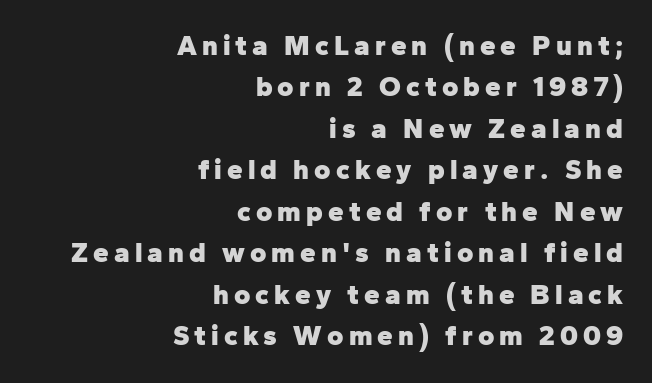
Q: Is the text bold? A: Yes.
Q: Is the text italic (slanted)? A: No, it is upright.
Q: Is the typeface a serif or a sans-serif typeface? A: Sans-serif.
Q: Is the text underlined? A: No.
Q: How is the paragraph aligned? A: Right-aligned.
Q: Is the spacing between lines tight, normal or loose? A: Normal.
Q: Width (condensed, normal, or wide)? A: Normal.
Q: Stroke contrast? A: Low.
Q: x-height? A: Medium.
Q: Monospaced? A: No.
